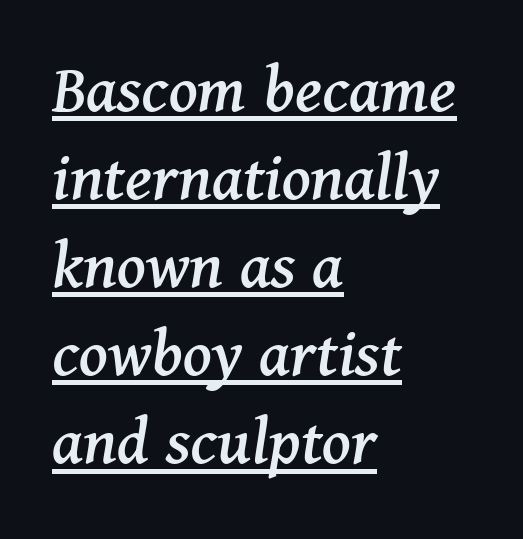
The image shows 71 px serif type, italic (leaning right); set left-aligned, line spacing 1.24x, normal letter spacing, underlined; medium stroke contrast and a medium x-height.
